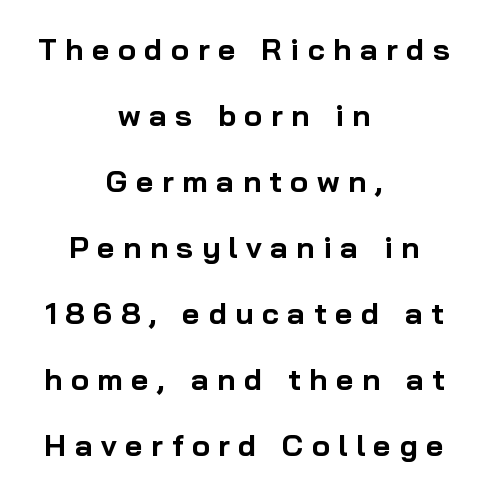
{"serif": "no", "italic": "no", "bold": "yes", "weight": "bold", "width": "normal", "stroke_contrast": "low", "x_height": "medium", "monospaced": "no", "underline": "no", "align": "center", "line_spacing": "loose", "line_spacing_ratio": 2.2, "letter_spacing": "wide", "letter_spacing_em": 0.29, "glyph_px": 30}
